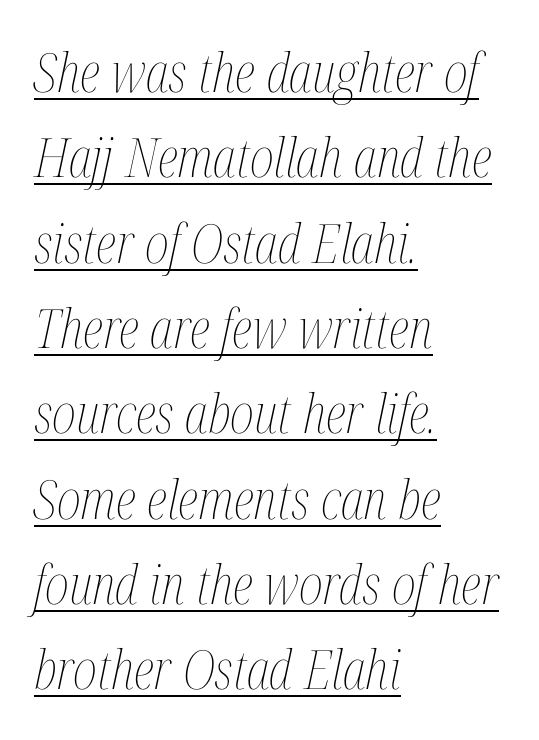
{"italic": "yes", "lean": "right", "slant_degrees": 12, "bold": "no", "weight": "thin", "width": "condensed", "stroke_contrast": "medium", "x_height": "medium", "monospaced": "no", "underline": "yes", "align": "left", "line_spacing": "normal", "line_spacing_ratio": 1.58, "letter_spacing": "normal", "letter_spacing_em": 0.0, "glyph_px": 54}
